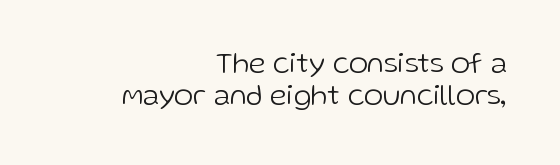
{"serif": "no", "italic": "no", "bold": "no", "weight": "light", "width": "normal", "stroke_contrast": "low", "x_height": "medium", "monospaced": "no", "underline": "no", "align": "right", "line_spacing": "tight", "line_spacing_ratio": 1.11, "letter_spacing": "normal", "letter_spacing_em": 0.0, "glyph_px": 29}
